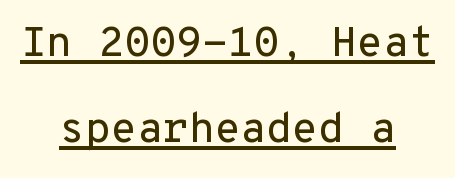
{"serif": "no", "italic": "no", "width": "normal", "stroke_contrast": "low", "x_height": "medium", "monospaced": "yes", "underline": "yes", "align": "center", "line_spacing": "loose", "line_spacing_ratio": 2.05, "letter_spacing": "normal", "letter_spacing_em": 0.0, "glyph_px": 42}
